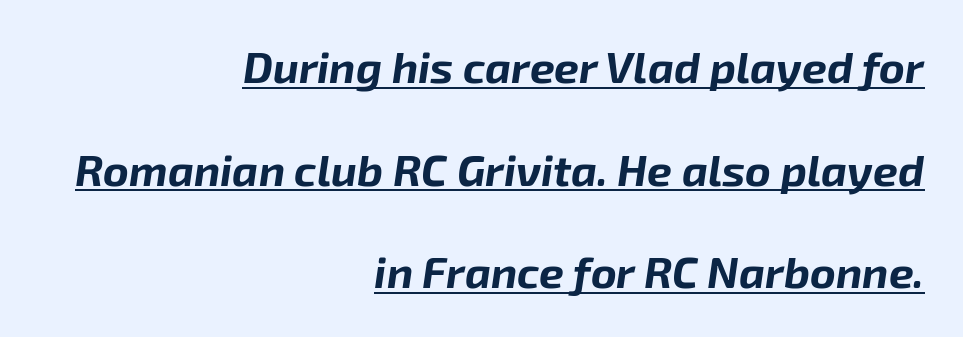
Q: Is the text bold? A: Yes.
Q: Is the text italic (slanted)? A: Yes, it leans right by about 8 degrees.
Q: Is the text underlined? A: Yes.
Q: How is the paragraph aligned? A: Right-aligned.
Q: Is the spacing between letters normal or unusually wide? A: Normal.
Q: Is the spacing between lines tight, normal or loose? A: Loose.
Q: Width (condensed, normal, or wide)? A: Normal.
Q: Stroke contrast? A: Low.
Q: x-height? A: Medium.
Q: Monospaced? A: No.
